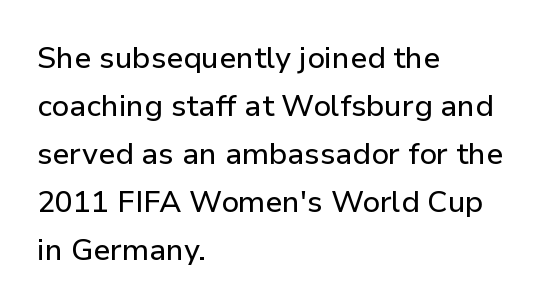
Q: Is the text italic (slanted)? A: No, it is upright.
Q: Is the typeface a serif or a sans-serif typeface? A: Sans-serif.
Q: Is the text underlined? A: No.
Q: How is the paragraph aligned? A: Left-aligned.
Q: Is the spacing between letters normal or unusually wide? A: Normal.
Q: Is the spacing between lines tight, normal or loose? A: Normal.
Q: Width (condensed, normal, or wide)? A: Normal.
Q: Stroke contrast? A: Low.
Q: x-height? A: Medium.
Q: Monospaced? A: No.
